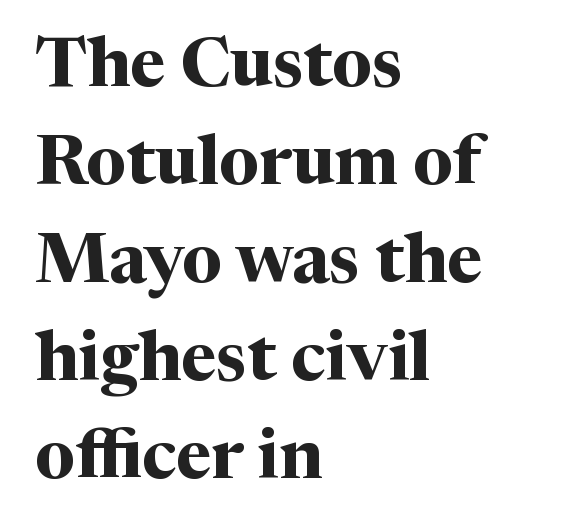
{"serif": "yes", "italic": "no", "bold": "yes", "weight": "bold", "width": "normal", "stroke_contrast": "medium", "x_height": "medium", "monospaced": "no", "underline": "no", "align": "left", "line_spacing": "normal", "line_spacing_ratio": 1.42, "letter_spacing": "normal", "letter_spacing_em": 0.0, "glyph_px": 69}
